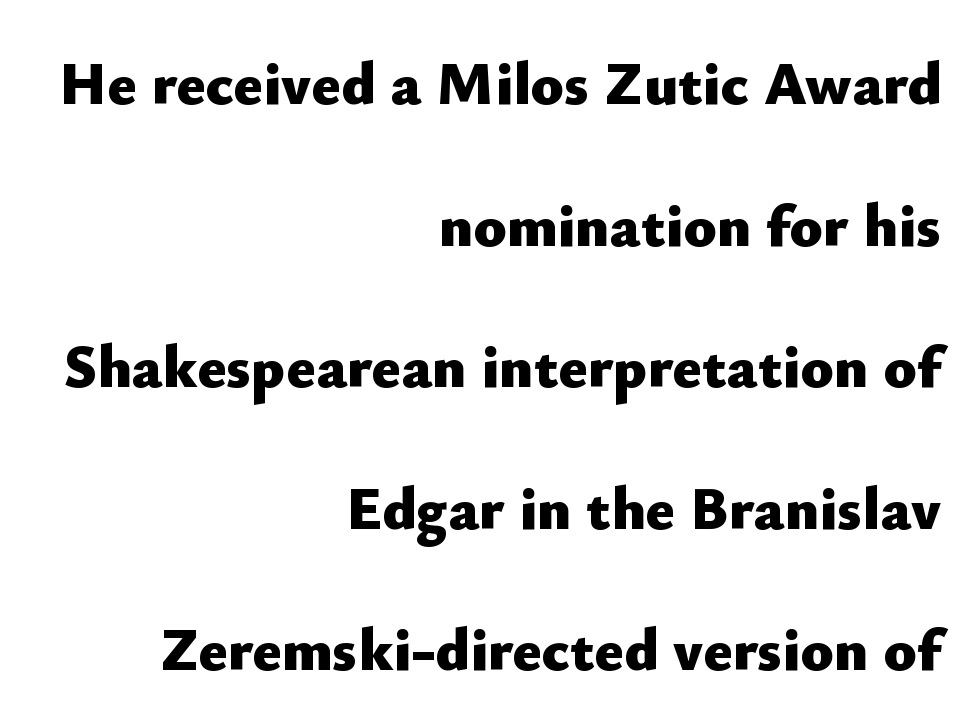
Letter spacing: default. Has an underline been added? It has not. The letters carry no serifs — their stems end cleanly without finishing strokes. Line endings align vertically; line beginnings do not.
